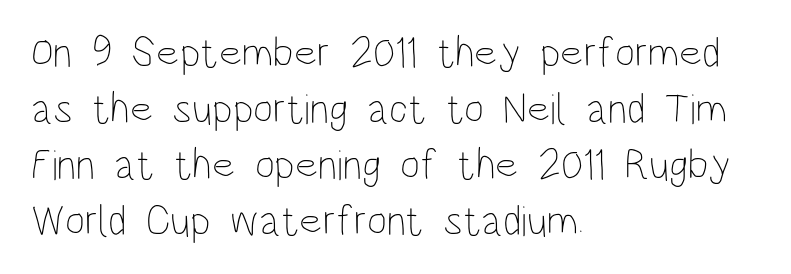
This sample uses an upright cut, with every glyph sitting square on the baseline. Stems and bowls with no extra thickness — not bold. The letters advance in unequal steps, a hallmark of proportional type. The compositor pushed each line to the left boundary.
